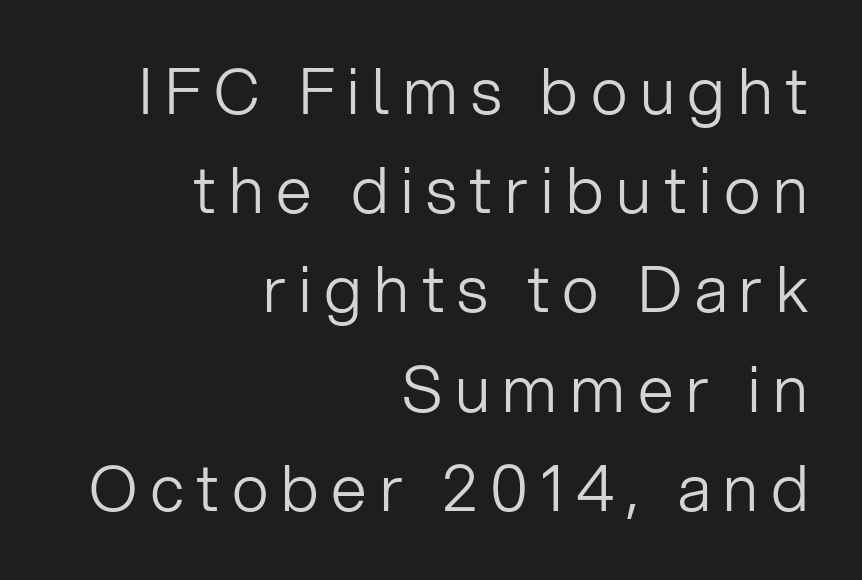
Typographically, this falls in the sans-serif category. No italicization has been applied; the sample stays upright. The strip under each line holds only bare page. Proportional: the letters do not fall into vertical columns. In terms of leading, this rendering sits right in the middle. How are the letters spaced? Widely, with obvious added tracking.
